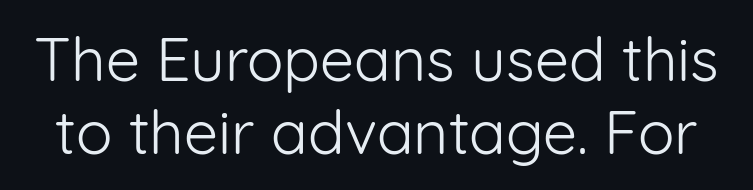
The image shows 61 px light sans-serif type, upright; set line spacing 1.19x, normal letter spacing, not underlined; low stroke contrast and a medium x-height.
